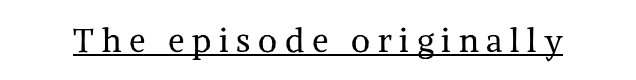
The image shows 33 px regular-weight serif type, upright; set unusually wide letter spacing (+0.23 em), underlined; medium stroke contrast and a medium x-height.
